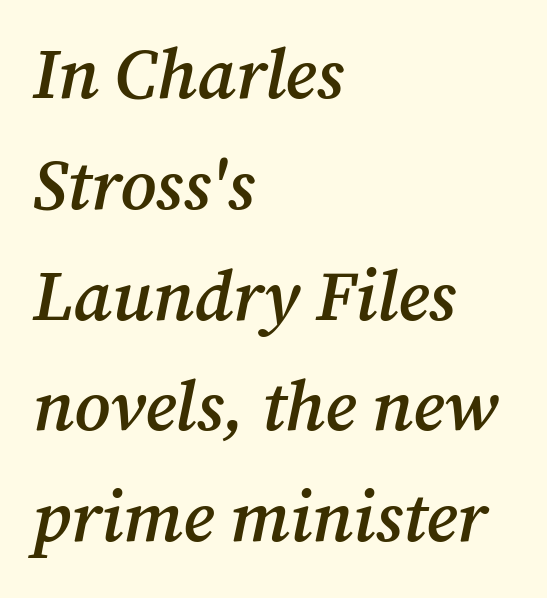
Q: Is the text bold? A: Semi-bold.
Q: Is the text italic (slanted)? A: Yes, it leans right by about 12 degrees.
Q: Is the typeface a serif or a sans-serif typeface? A: Serif.
Q: Is the text underlined? A: No.
Q: How is the paragraph aligned? A: Left-aligned.
Q: Is the spacing between letters normal or unusually wide? A: Normal.
Q: Is the spacing between lines tight, normal or loose? A: Normal.
Q: Width (condensed, normal, or wide)? A: Normal.
Q: Stroke contrast? A: Medium.
Q: x-height? A: Medium.
Q: Monospaced? A: No.
